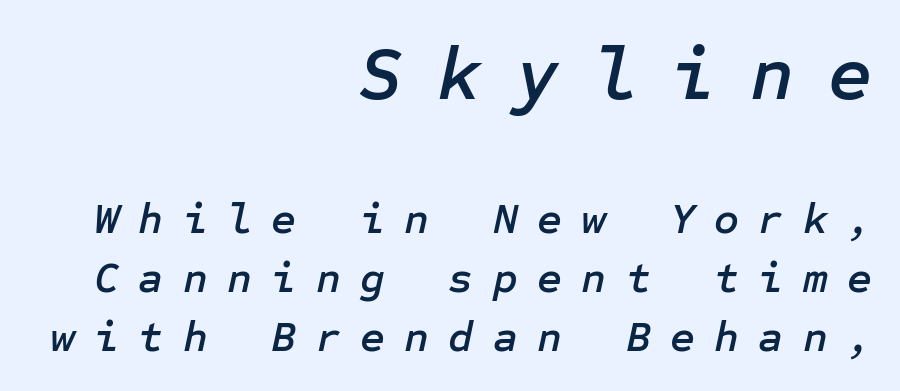
The image shows 76 px text type, italic (leaning right); set right-aligned, normal line spacing (1.37x), unusually wide letter spacing (+0.45 em), not underlined; the first (top) block is 1.77x larger; low stroke contrast and a medium x-height.
